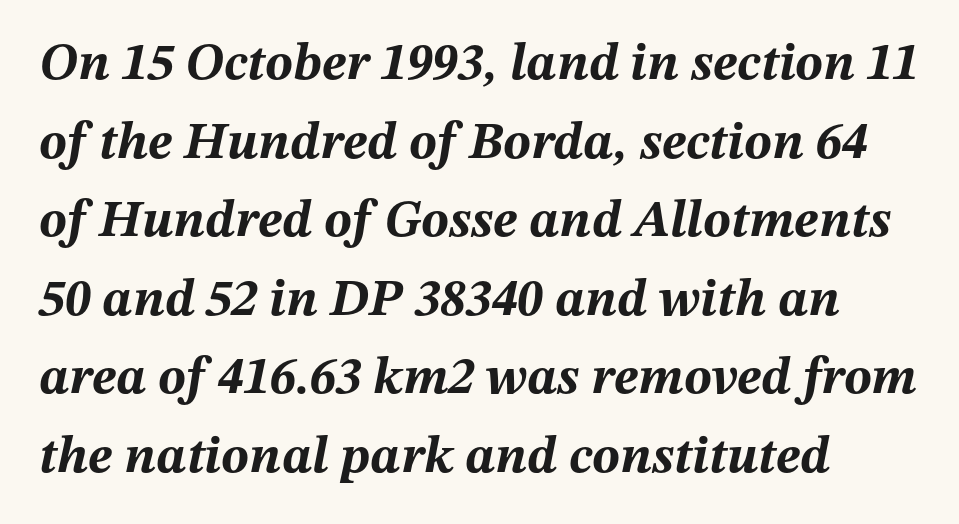
{"italic": "yes", "lean": "right", "slant_degrees": 12, "bold": "yes", "weight": "bold", "width": "normal", "stroke_contrast": "medium", "x_height": "medium", "monospaced": "no", "underline": "no", "align": "left", "line_spacing": "normal", "line_spacing_ratio": 1.51, "letter_spacing": "normal", "letter_spacing_em": 0.0, "glyph_px": 52}
